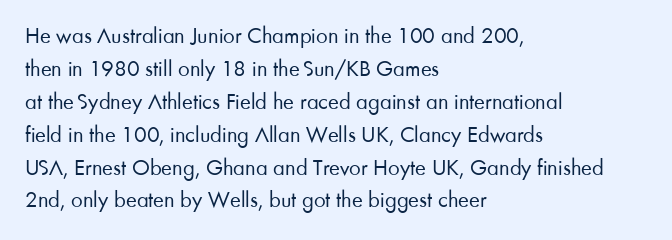
{"italic": "no", "bold": "no", "underline": "no", "align": "left", "line_spacing": "normal", "line_spacing_ratio": 1.43, "letter_spacing": "normal", "letter_spacing_em": 0.0, "glyph_px": 23}
